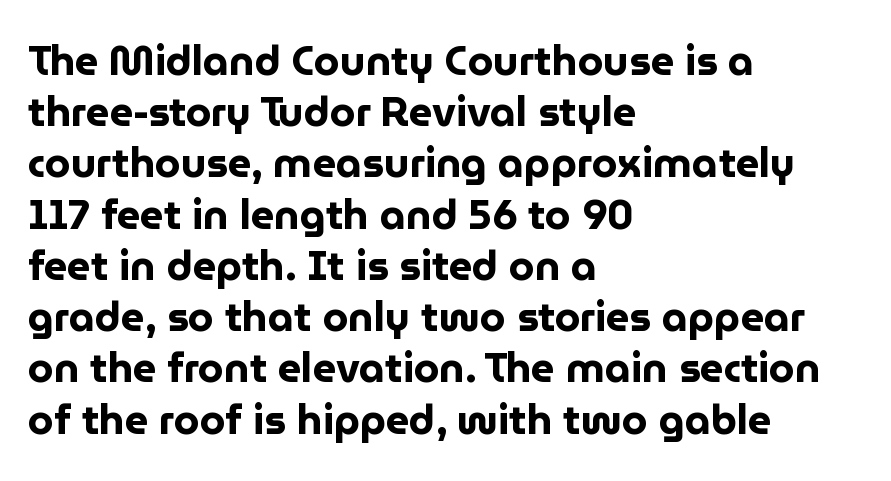
The image shows 41 px bold sans-serif type, upright; set left-aligned, normal line spacing (1.25x), normal letter spacing, not underlined; low stroke contrast and a medium x-height.
